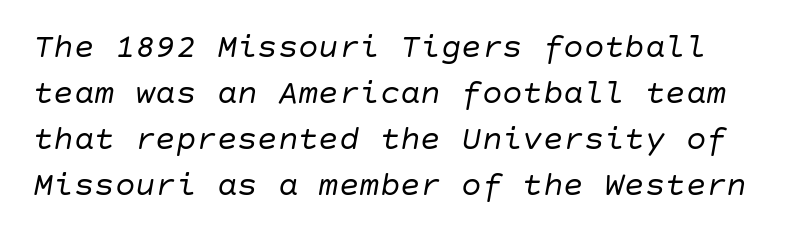
The image shows 34 px regular-weight type, italic (leaning right); set normal line spacing (1.35x), normal letter spacing, not underlined; low stroke contrast and a large x-height.
